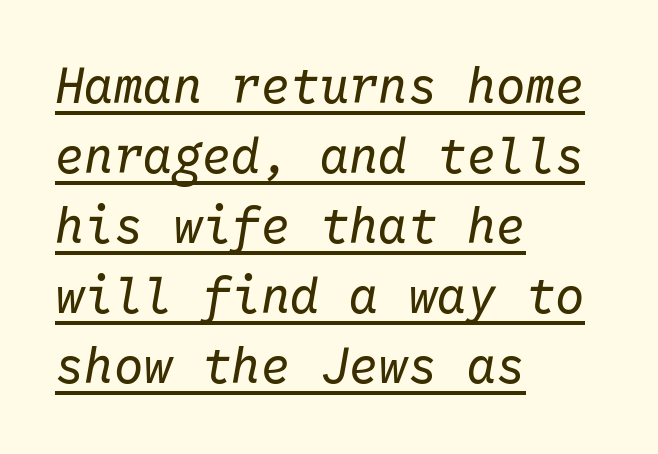
{"italic": "yes", "lean": "right", "slant_degrees": 10, "bold": "no", "weight": "regular", "width": "normal", "stroke_contrast": "low", "x_height": "medium", "monospaced": "yes", "underline": "yes", "align": "left", "line_spacing": "normal", "line_spacing_ratio": 1.43, "letter_spacing": "normal", "letter_spacing_em": 0.0, "glyph_px": 49}
